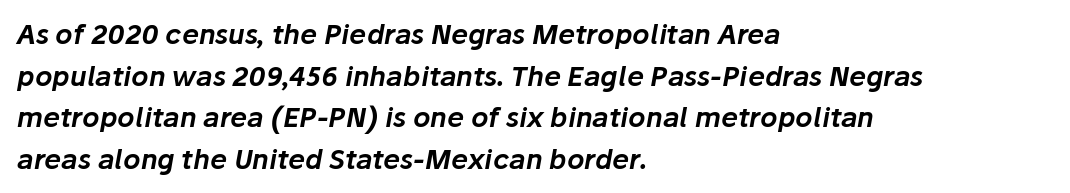
Q: Is the text italic (slanted)? A: Yes, it leans right by about 10 degrees.
Q: Is the text underlined? A: No.
Q: How is the paragraph aligned? A: Left-aligned.
Q: Is the spacing between letters normal or unusually wide? A: Normal.
Q: Is the spacing between lines tight, normal or loose? A: Normal.
